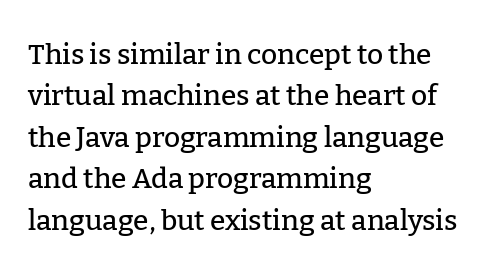
You can tell from the footed stems that serif type was used. These lines were composed using upright roman letters. This rendering leaves character spacing at its baseline value. These lines are set flush left with a ragged right edge. Underlining? Definitely not there. Is this a fixed-width face? No — the glyphs have proportional, varying widths.
